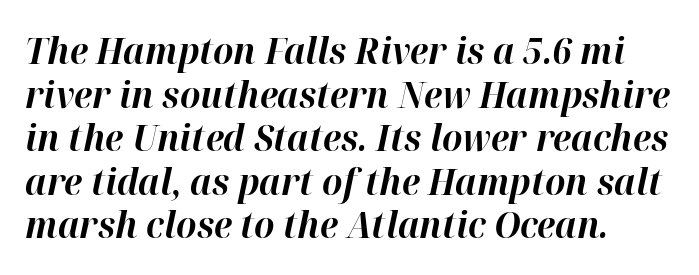
Proportional: the letters do not fall into vertical columns. The passage shown leans; its letterforms are oblique. Students, this is bold: see how much ink each stroke carries. The type is set solid horizontally, with unmodified tracking. Lines of text with bare space underneath. These lines stack with their left ends in a neat column.
